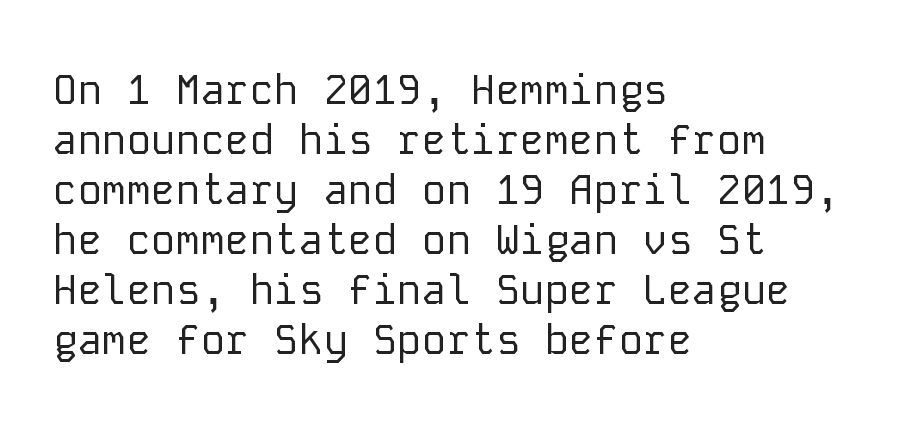
{"serif": "no", "italic": "no", "bold": "no", "weight": "regular", "width": "normal", "stroke_contrast": "low", "x_height": "medium", "monospaced": "yes", "underline": "no", "align": "left", "line_spacing_ratio": 1.22, "letter_spacing": "normal", "letter_spacing_em": 0.0, "glyph_px": 41}
